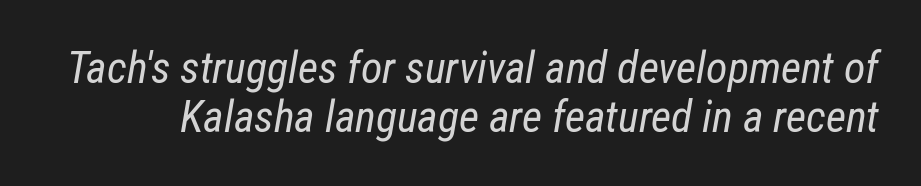
{"italic": "yes", "lean": "right", "slant_degrees": 12, "bold": "no", "weight": "regular", "width": "condensed", "stroke_contrast": "low", "x_height": "medium", "monospaced": "no", "underline": "no", "line_spacing": "tight", "line_spacing_ratio": 1.12, "letter_spacing": "normal", "letter_spacing_em": 0.0, "glyph_px": 44}
